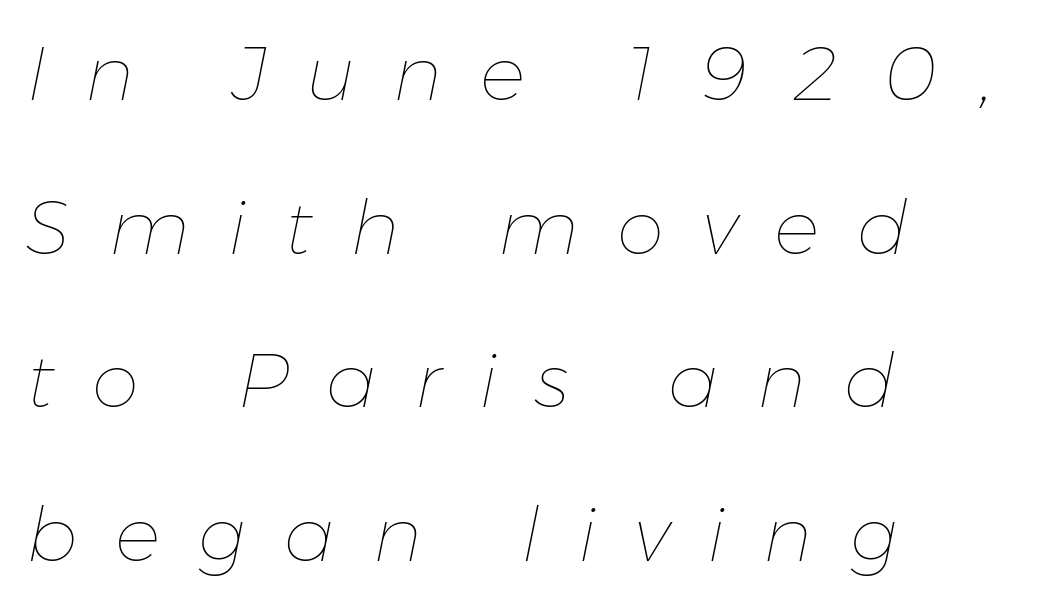
Q: Is the text bold? A: No.
Q: Is the text italic (slanted)? A: Yes, it leans right by about 11 degrees.
Q: Is the text underlined? A: No.
Q: How is the paragraph aligned? A: Left-aligned.
Q: Is the spacing between letters normal or unusually wide? A: Unusually wide.
Q: Is the spacing between lines tight, normal or loose? A: Loose.
Q: Width (condensed, normal, or wide)? A: Normal.
Q: Stroke contrast? A: Low.
Q: x-height? A: Medium.
Q: Monospaced? A: No.
